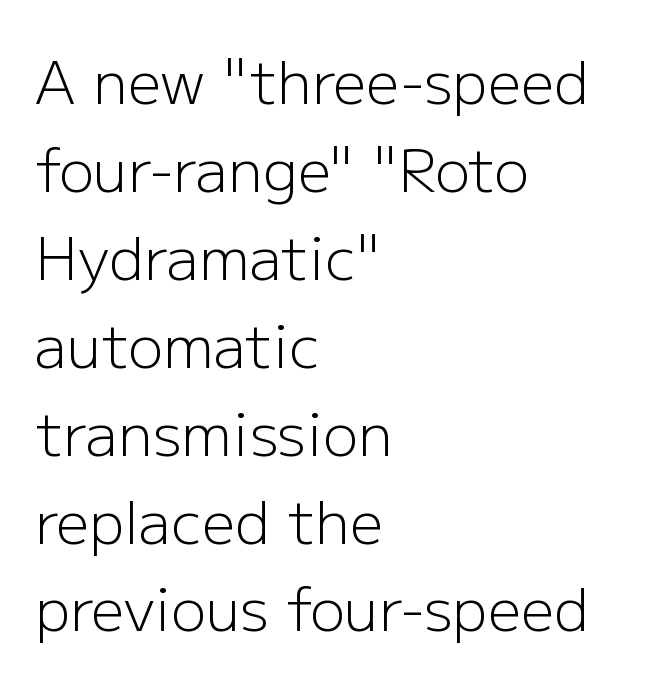
The image shows 59 px light sans-serif type, upright; set left-aligned, normal line spacing (1.49x), normal letter spacing, not underlined; low stroke contrast and a medium x-height.
